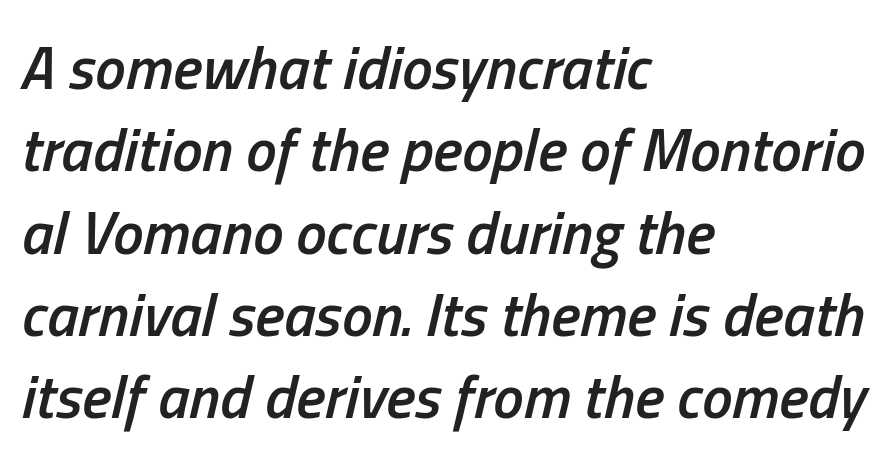
The image shows 61 px semibold, condensed type, italic (leaning right); set left-aligned, normal line spacing (1.35x), normal letter spacing, not underlined; low stroke contrast and a medium x-height.
